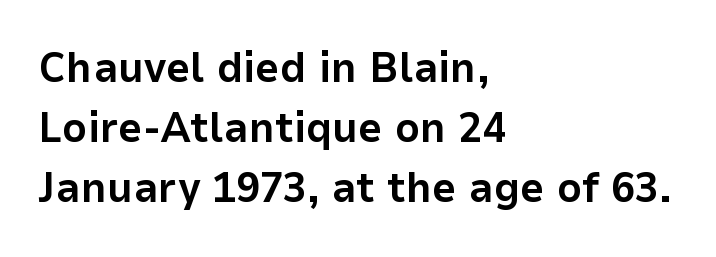
Q: Is the text bold? A: Yes.
Q: Is the text italic (slanted)? A: No, it is upright.
Q: Is the typeface a serif or a sans-serif typeface? A: Sans-serif.
Q: Is the text underlined? A: No.
Q: How is the paragraph aligned? A: Left-aligned.
Q: Is the spacing between letters normal or unusually wide? A: Normal.
Q: Is the spacing between lines tight, normal or loose? A: Normal.
Q: Width (condensed, normal, or wide)? A: Normal.
Q: Stroke contrast? A: Low.
Q: x-height? A: Medium.
Q: Monospaced? A: No.
